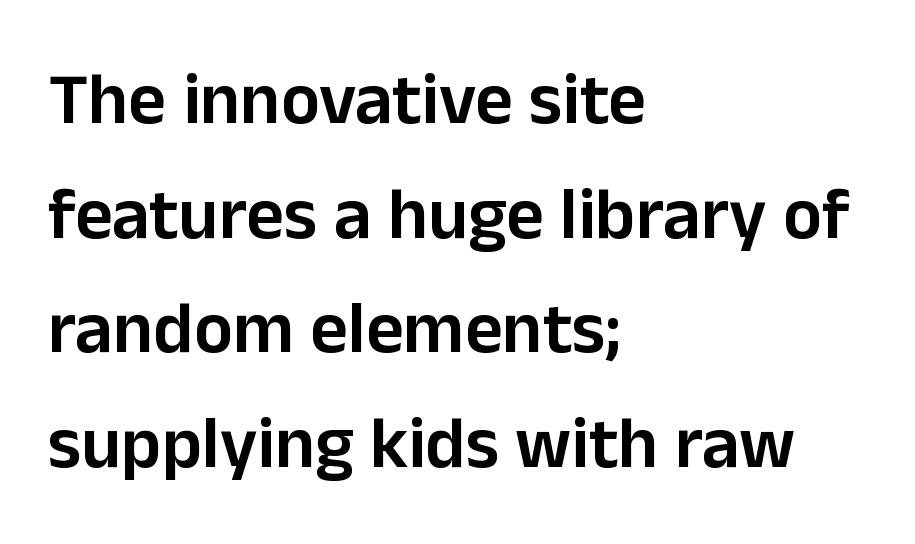
The image shows 73 px semibold sans-serif type, upright; set left-aligned, normal line spacing (1.57x), normal letter spacing, not underlined; low stroke contrast and a medium x-height.
